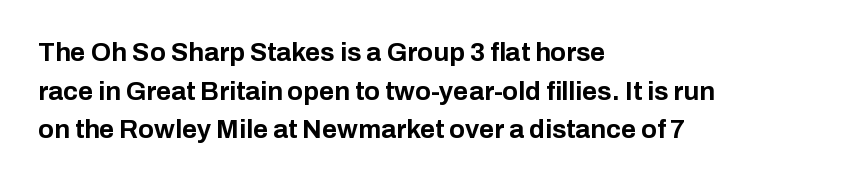
Q: Is the text bold? A: Yes.
Q: Is the text italic (slanted)? A: No, it is upright.
Q: Is the text underlined? A: No.
Q: How is the paragraph aligned? A: Left-aligned.
Q: Is the spacing between letters normal or unusually wide? A: Normal.
Q: Is the spacing between lines tight, normal or loose? A: Normal.
